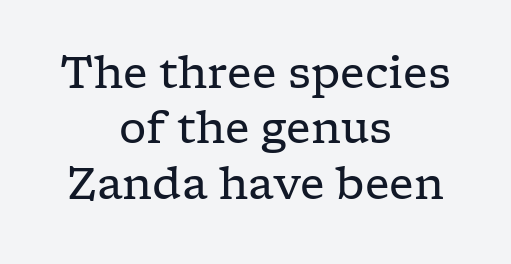
The image shows 43 px regular-weight, wide serif type, upright; set centered, normal line spacing (1.29x), normal letter spacing, not underlined; low stroke contrast and a medium x-height.
